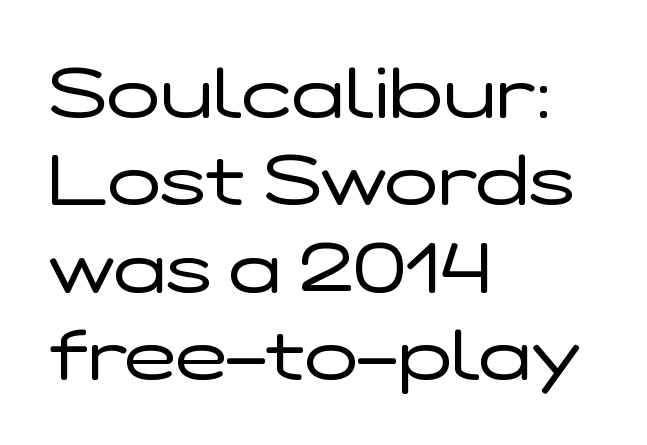
Q: Is the text bold? A: No.
Q: Is the text italic (slanted)? A: No, it is upright.
Q: Is the typeface a serif or a sans-serif typeface? A: Sans-serif.
Q: Is the text underlined? A: No.
Q: How is the paragraph aligned? A: Left-aligned.
Q: Is the spacing between letters normal or unusually wide? A: Normal.
Q: Is the spacing between lines tight, normal or loose? A: Normal.
Q: Width (condensed, normal, or wide)? A: Wide.
Q: Stroke contrast? A: Low.
Q: x-height? A: Medium.
Q: Monospaced? A: No.
